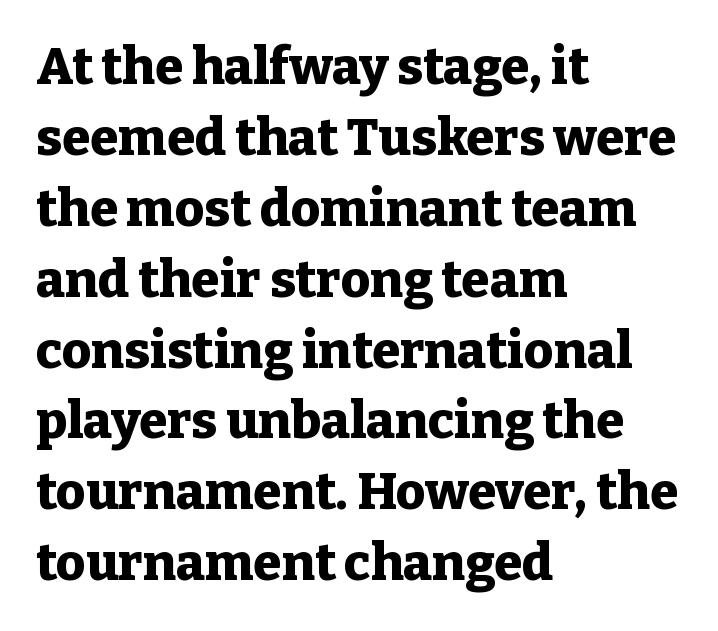
Is there much room between lines? A standard amount, neither cramped nor airy. The face used here is proportionally spaced, like ordinary book or web type. The rendering keeps characters at their native spacing. Compared with a centered layout, this one pins lines to the left instead. These lines are composed in type with serifs.
